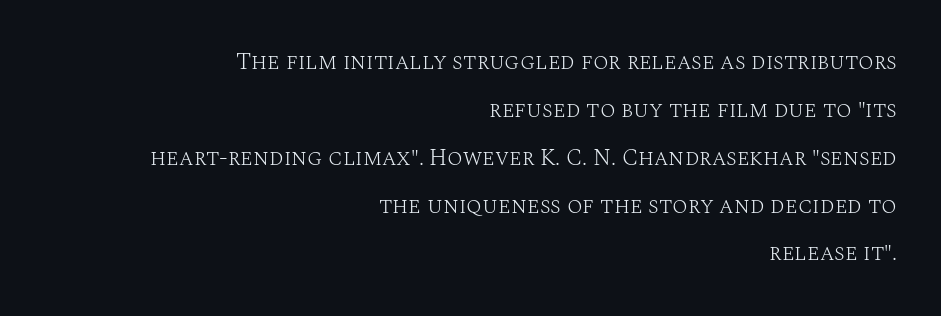
The image shows 23 px text type, upright; set right-aligned, loose line spacing (2.08x), normal letter spacing, not underlined.
